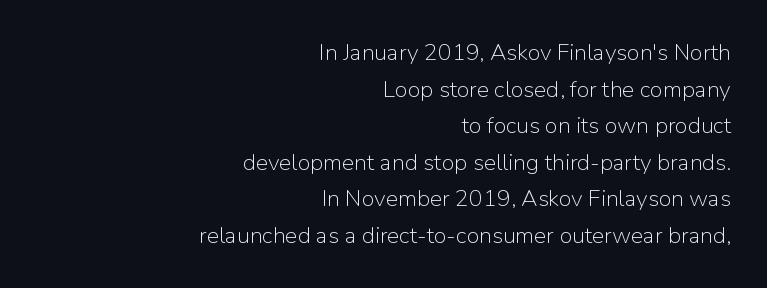
The image shows 23 px text type, upright; set right-aligned, normal line spacing (1.59x), normal letter spacing, not underlined.
